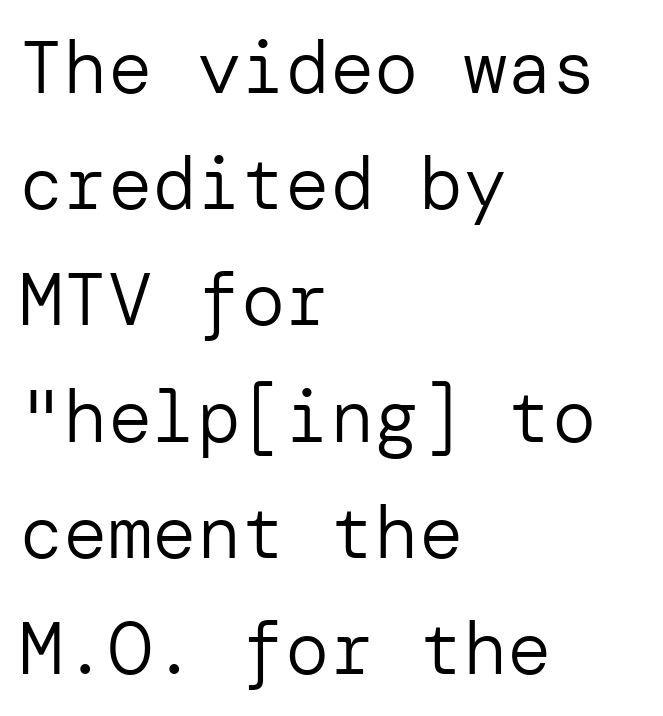
Think standard paragraph weight, or any step lighter than that. The specimen omits any rule beneath the text block's lines. A classic flush-left, rag-right setting is used for this passage. The passage shown stacks its lines at a standard gap. The letters carry no serifs — their stems end cleanly without finishing strokes.
